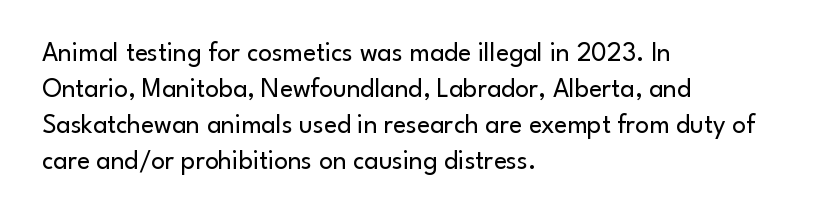
The image shows 27 px text type, upright; set left-aligned, normal line spacing (1.33x), normal letter spacing, not underlined.
